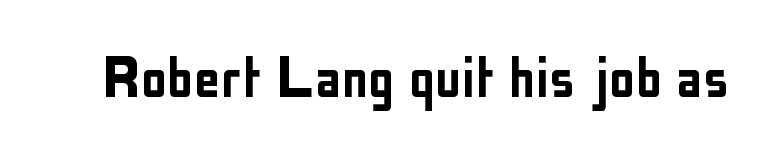
{"serif": "no", "italic": "no", "width": "condensed", "stroke_contrast": "low", "x_height": "medium", "monospaced": "no", "underline": "no", "letter_spacing": "normal", "letter_spacing_em": 0.0, "glyph_px": 67}
